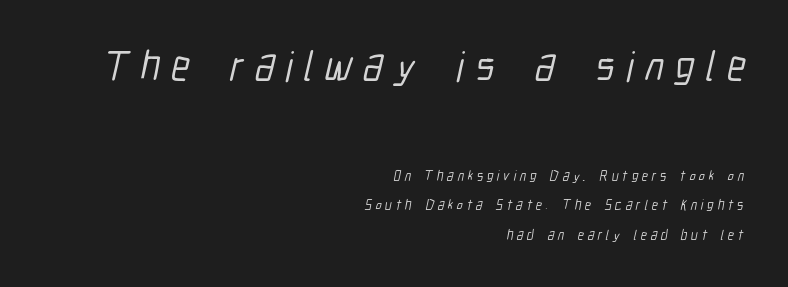
A typesetter would call this proportional, since set widths differ per character. The strip under each line holds only bare page. These lines stand farther apart than default settings would place them. The setting favours the right margin, as signatures and pull-quotes sometimes do. You get the large type first, then a drop to smaller type.
